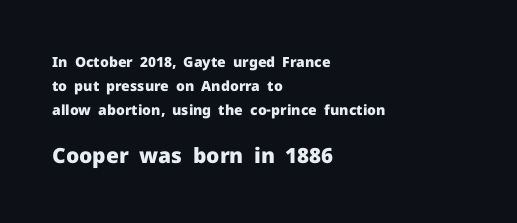
{"italic": "no", "bold": "yes", "underline": "no", "align": "left", "line_spacing": "normal", "line_spacing_ratio": 1.7, "letter_spacing": "normal", "letter_spacing_em": 0.0, "larger_block": "second", "size_ratio": 1.5, "glyph_px": 21}
